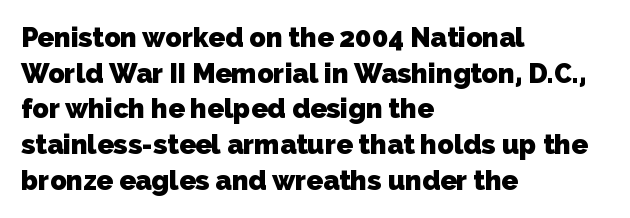
Q: Is the text bold? A: Yes.
Q: Is the text underlined? A: No.
Q: How is the paragraph aligned? A: Left-aligned.
Q: Is the spacing between letters normal or unusually wide? A: Normal.
Q: Is the spacing between lines tight, normal or loose? A: Normal.
